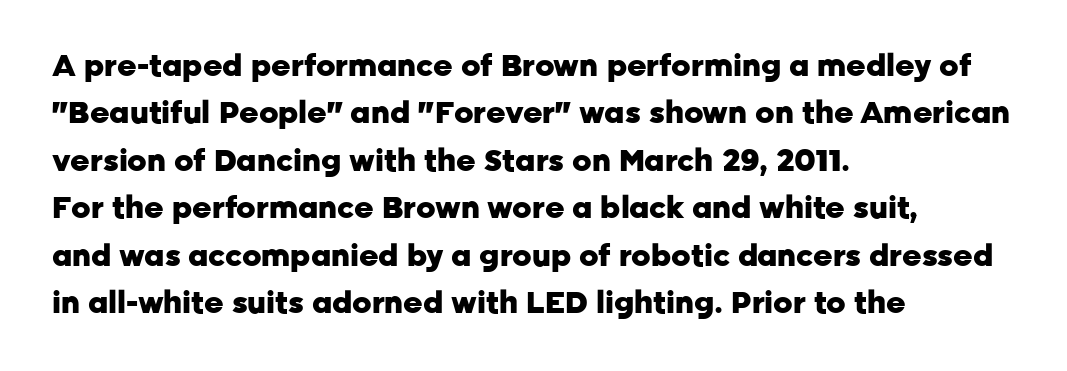
The rendering shows plain stroke endings on the letterforms — a sans-serif design. These lines keep a tight, regular rhythm from letter to letter. Each letter keeps its own natural width here, so spacing adapts to shape. What weight is shown? A full bold with thick strokes. Upright lettering throughout. Descenders hang freely into open space.
